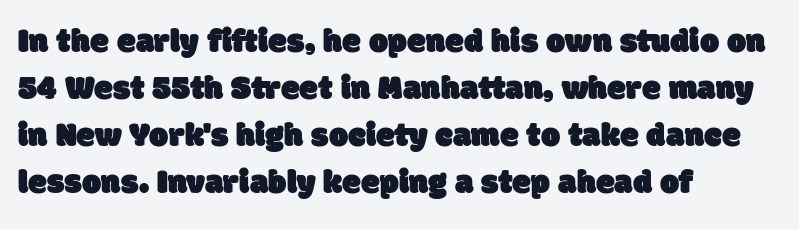
Q: Is the typeface a serif or a sans-serif typeface? A: Sans-serif.
Q: Is the text underlined? A: No.
Q: How is the paragraph aligned? A: Left-aligned.
Q: Is the spacing between letters normal or unusually wide? A: Normal.
Q: Is the spacing between lines tight, normal or loose? A: Normal.
Q: Width (condensed, normal, or wide)? A: Normal.
Q: Stroke contrast? A: Low.
Q: x-height? A: Large.
Q: Monospaced? A: No.
